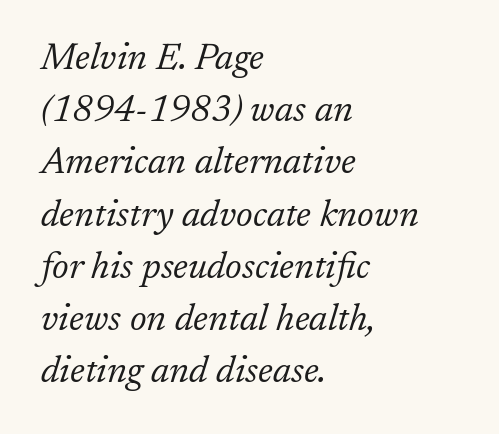
The rag falls on the right side of this text block. The typography opts for an oblique posture over an upright one. These lines keep a tight, regular rhythm from letter to letter. What kind of face is this? One with serifs. The letters look calm and open, with moderate or lighter stems.
